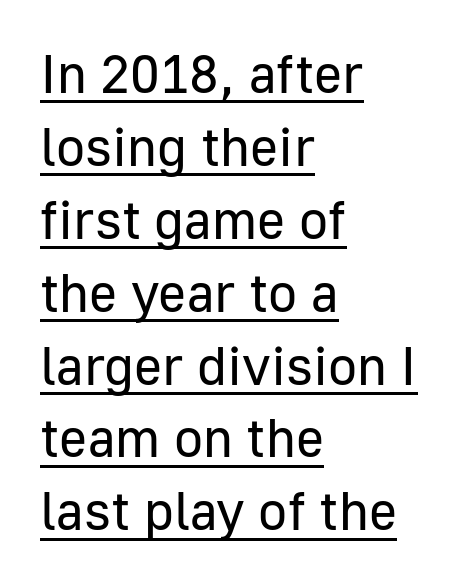
{"serif": "no", "italic": "no", "bold": "no", "weight": "regular", "width": "normal", "stroke_contrast": "low", "x_height": "medium", "monospaced": "no", "underline": "yes", "align": "left", "line_spacing": "normal", "line_spacing_ratio": 1.35, "letter_spacing": "normal", "letter_spacing_em": 0.0, "glyph_px": 54}
